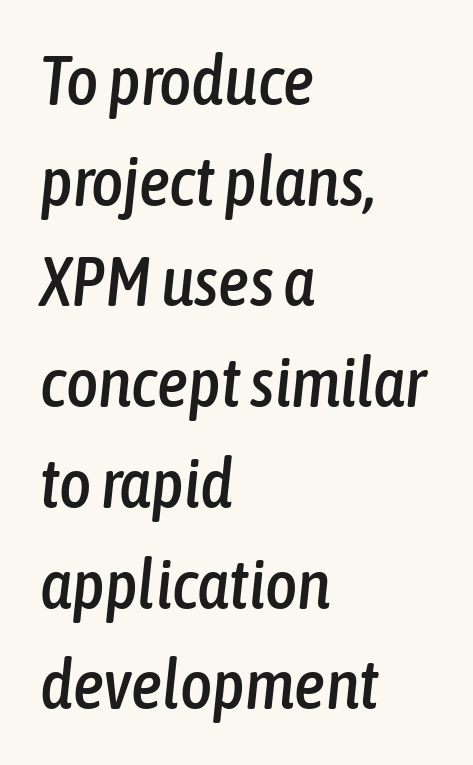
The image shows 69 px condensed type, italic (leaning right); set left-aligned, normal line spacing (1.46x), normal letter spacing, not underlined; low stroke contrast and a medium x-height.
